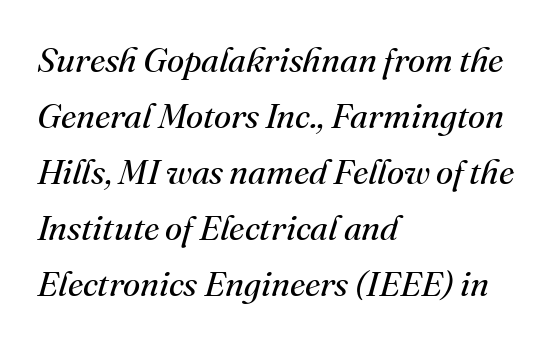
{"serif": "yes", "italic": "yes", "lean": "right", "slant_degrees": 16, "bold": "no", "weight": "regular", "width": "normal", "stroke_contrast": "medium", "x_height": "small", "monospaced": "no", "underline": "no", "align": "left", "line_spacing": "normal", "line_spacing_ratio": 1.6, "letter_spacing": "normal", "letter_spacing_em": 0.0, "glyph_px": 35}
